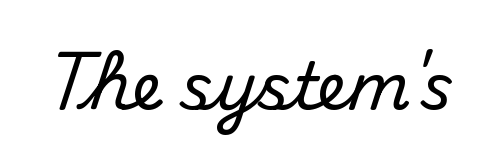
The image shows 65 px sans-serif type; set normal letter spacing, not underlined; medium stroke contrast and a small x-height.
